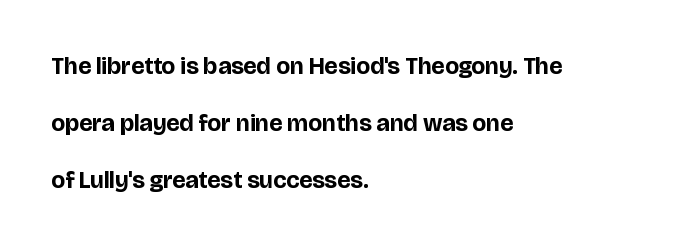
{"italic": "no", "bold": "yes", "underline": "no", "align": "left", "line_spacing": "loose", "line_spacing_ratio": 2.38, "letter_spacing": "normal", "letter_spacing_em": 0.0, "glyph_px": 24}
